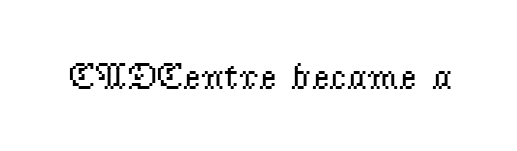
The image shows 38 px regular-weight serif type, upright; set normal letter spacing, not underlined; low stroke contrast and a small x-height.
